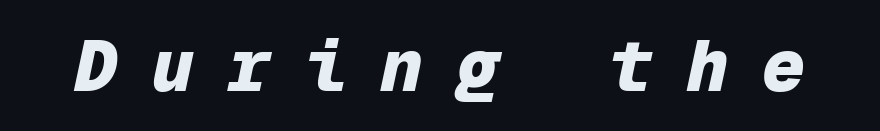
The image shows 72 px heavy type, italic (leaning right), monospaced; set unusually wide letter spacing (+0.46 em), not underlined; low stroke contrast and a medium x-height.
